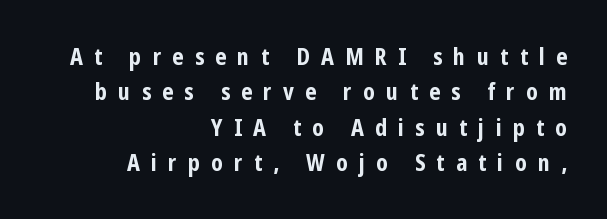
The axis of the letterforms is exactly vertical. Observe the wide spacing: letters keep a clear distance from each other. Quick note: interline space is typical. Compared with a flush-left layout, this one pins lines to the opposite, right side. I'd describe the lettering as bold — thick and assertive.
